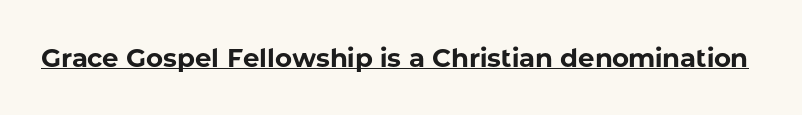
Q: Is the text bold? A: Yes.
Q: Is the text italic (slanted)? A: No, it is upright.
Q: Is the text underlined? A: Yes.
Q: Is the spacing between letters normal or unusually wide? A: Normal.
